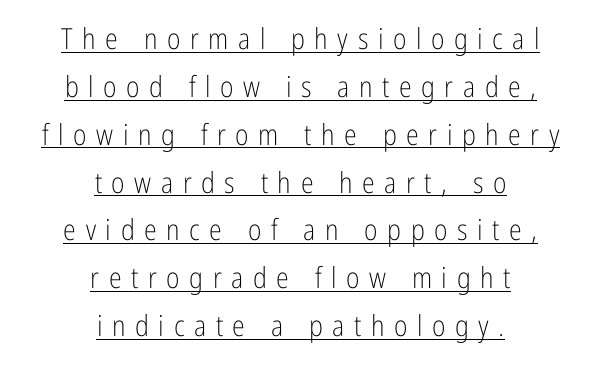
Nothing sits at the stroke ends, so this counts as sans-serif. Tall strokes in this sample are plumb rather than angled. The passage shown stacks its lines at a standard gap. Words appear elongated and porous because spacing is wide.
